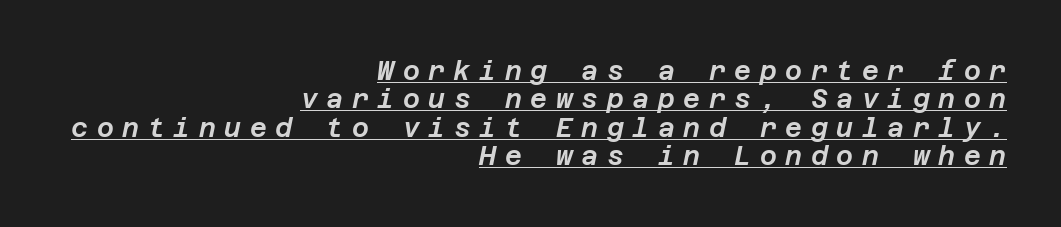
The image shows 26 px text type, italic (leaning right); set right-aligned, tight line spacing (1.09x), unusually wide letter spacing (+0.33 em), underlined.
